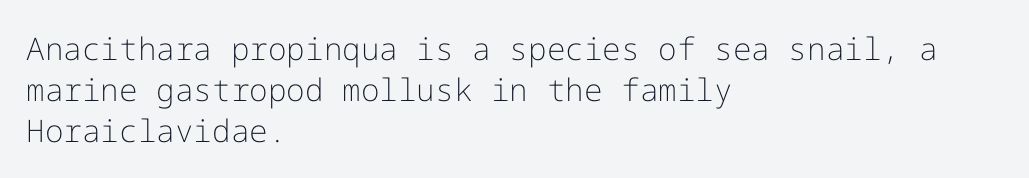
Q: Is the text bold? A: No.
Q: Is the text italic (slanted)? A: No, it is upright.
Q: Is the typeface a serif or a sans-serif typeface? A: Sans-serif.
Q: Is the text underlined? A: No.
Q: How is the paragraph aligned? A: Left-aligned.
Q: Is the spacing between letters normal or unusually wide? A: Normal.
Q: Is the spacing between lines tight, normal or loose? A: Normal.
Q: Width (condensed, normal, or wide)? A: Normal.
Q: Stroke contrast? A: Low.
Q: x-height? A: Medium.
